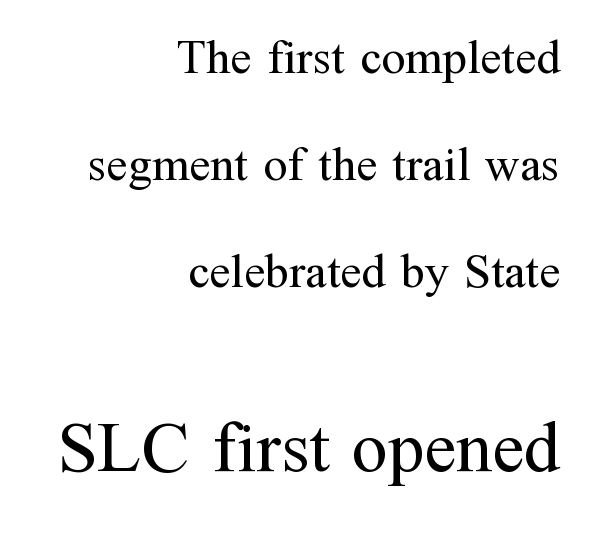
The image shows 72 px regular-weight serif type, upright; set right-aligned, loose line spacing (2.23x), normal letter spacing, not underlined; the second (bottom) block is 1.5x larger; medium stroke contrast and a medium x-height.
